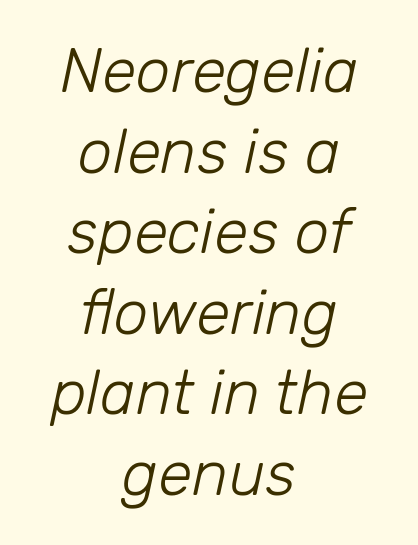
{"italic": "yes", "lean": "right", "slant_degrees": 12, "bold": "no", "weight": "light", "width": "normal", "stroke_contrast": "low", "x_height": "medium", "monospaced": "no", "underline": "no", "align": "center", "line_spacing": "normal", "line_spacing_ratio": 1.3, "letter_spacing": "normal", "letter_spacing_em": 0.0, "glyph_px": 62}
